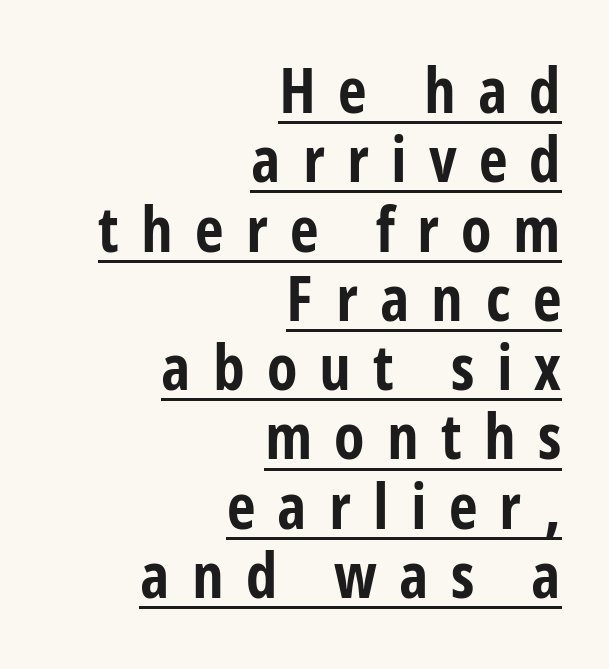
{"serif": "no", "italic": "no", "bold": "yes", "weight": "bold", "width": "condensed", "stroke_contrast": "low", "x_height": "medium", "monospaced": "no", "underline": "yes", "align": "right", "line_spacing": "tight", "line_spacing_ratio": 1.1, "letter_spacing": "wide", "letter_spacing_em": 0.35, "glyph_px": 63}
